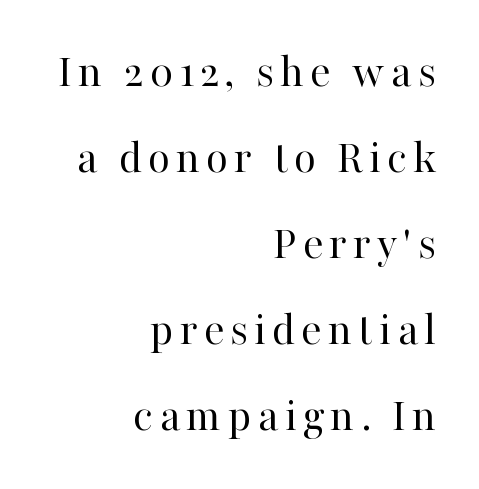
The image shows 48 px regular-weight serif type, upright; set right-aligned, line spacing 1.79x, not underlined; high stroke contrast and a medium x-height.
